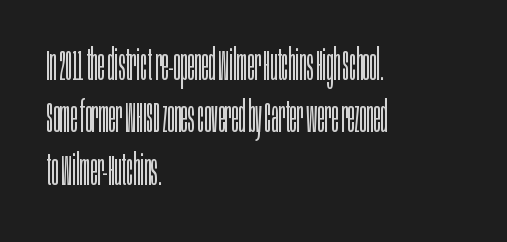
The image shows 42 px light, condensed sans-serif type, upright; set left-aligned, normal line spacing (1.25x), normal letter spacing, not underlined; low stroke contrast and a large x-height.
